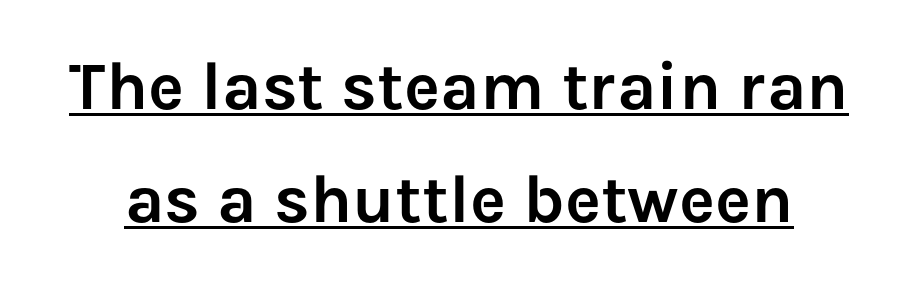
{"serif": "no", "italic": "no", "width": "normal", "stroke_contrast": "low", "x_height": "medium", "monospaced": "no", "underline": "yes", "line_spacing": "normal", "line_spacing_ratio": 1.66, "letter_spacing": "normal", "letter_spacing_em": 0.0, "glyph_px": 68}
